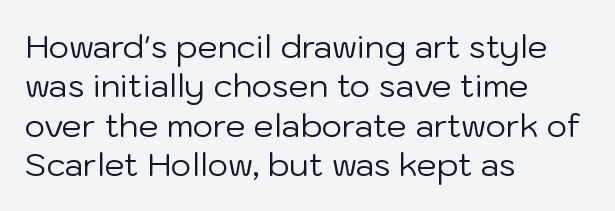
Q: Is the text bold? A: No.
Q: Is the text italic (slanted)? A: No, it is upright.
Q: Is the typeface a serif or a sans-serif typeface? A: Sans-serif.
Q: Is the text underlined? A: No.
Q: How is the paragraph aligned? A: Left-aligned.
Q: Is the spacing between letters normal or unusually wide? A: Normal.
Q: Width (condensed, normal, or wide)? A: Normal.
Q: Stroke contrast? A: Low.
Q: x-height? A: Medium.
Q: Monospaced? A: No.
